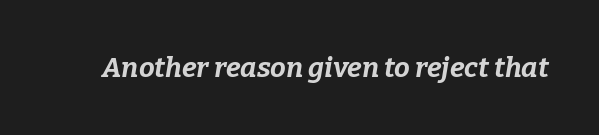
{"italic": "yes", "lean": "right", "slant_degrees": 9, "bold": "yes", "weight": "bold", "width": "normal", "stroke_contrast": "low", "x_height": "medium", "monospaced": "no", "underline": "no", "letter_spacing": "normal", "letter_spacing_em": 0.0, "glyph_px": 28}
